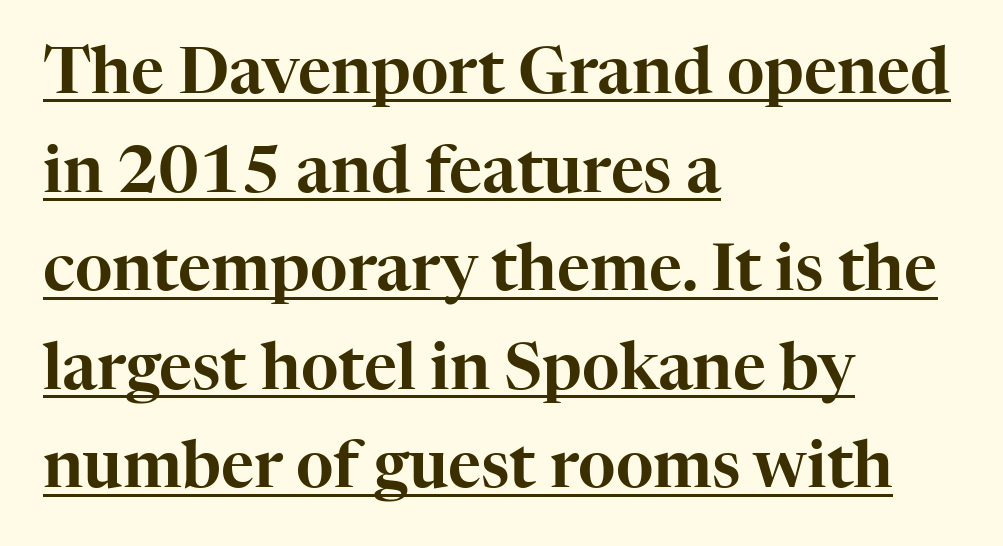
Q: Is the text italic (slanted)? A: No, it is upright.
Q: Is the typeface a serif or a sans-serif typeface? A: Serif.
Q: Is the text underlined? A: Yes.
Q: How is the paragraph aligned? A: Left-aligned.
Q: Is the spacing between letters normal or unusually wide? A: Normal.
Q: Is the spacing between lines tight, normal or loose? A: Normal.
Q: Width (condensed, normal, or wide)? A: Normal.
Q: Stroke contrast? A: High.
Q: x-height? A: Medium.
Q: Monospaced? A: No.
